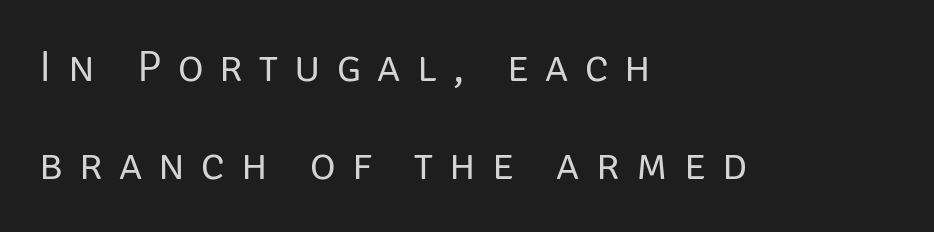
Q: Is the text bold? A: No.
Q: Is the text italic (slanted)? A: No, it is upright.
Q: Is the typeface a serif or a sans-serif typeface? A: Sans-serif.
Q: Is the text underlined? A: No.
Q: How is the paragraph aligned? A: Left-aligned.
Q: Is the spacing between letters normal or unusually wide? A: Unusually wide.
Q: Is the spacing between lines tight, normal or loose? A: Loose.
Q: Width (condensed, normal, or wide)? A: Normal.
Q: Stroke contrast? A: Low.
Q: x-height? A: Large.
Q: Monospaced? A: No.
